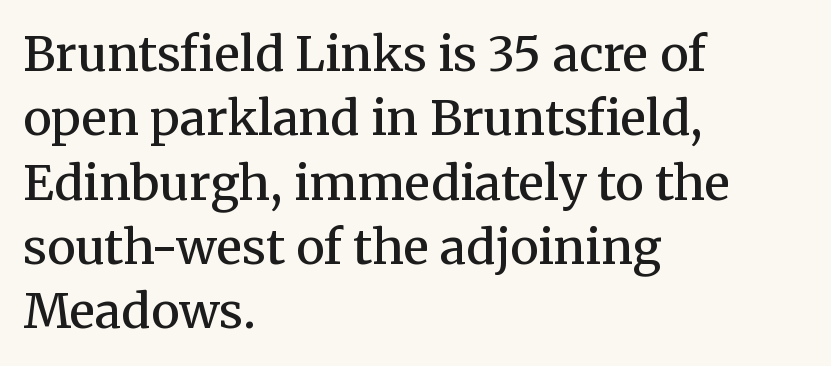
Q: Is the text bold? A: Semi-bold.
Q: Is the text italic (slanted)? A: No, it is upright.
Q: Is the typeface a serif or a sans-serif typeface? A: Serif.
Q: Is the text underlined? A: No.
Q: How is the paragraph aligned? A: Left-aligned.
Q: Is the spacing between letters normal or unusually wide? A: Normal.
Q: Is the spacing between lines tight, normal or loose? A: Normal.
Q: Width (condensed, normal, or wide)? A: Normal.
Q: Stroke contrast? A: Medium.
Q: x-height? A: Medium.
Q: Monospaced? A: No.
